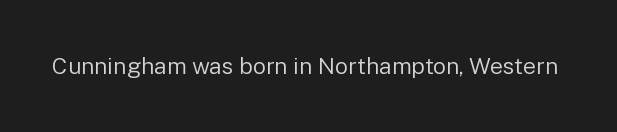
{"italic": "no", "bold": "no", "underline": "no", "letter_spacing": "normal", "letter_spacing_em": 0.0, "glyph_px": 23}
